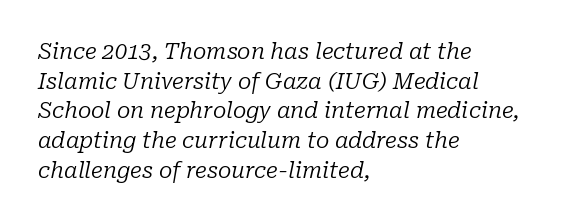
The image shows 22 px text type, italic (leaning right); set left-aligned, normal line spacing (1.35x), normal letter spacing, not underlined.
